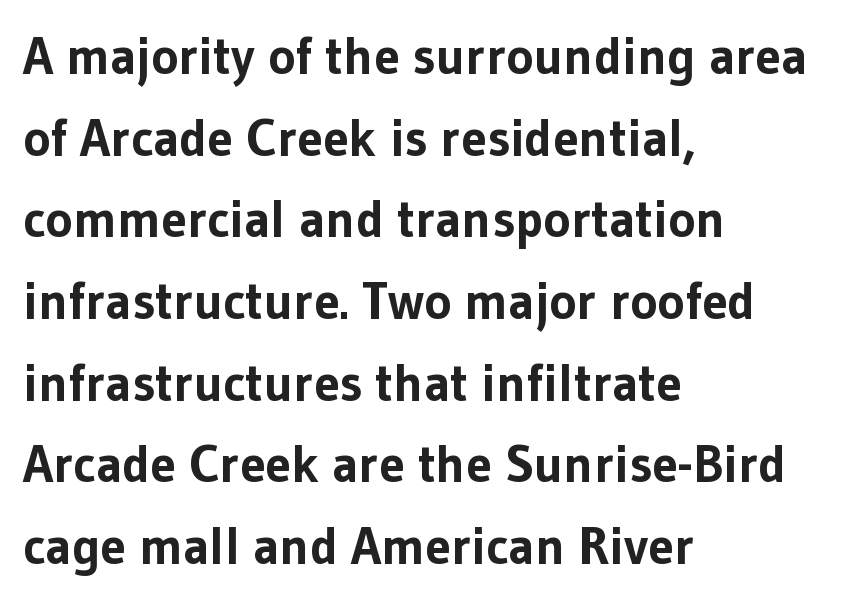
The image shows 52 px bold sans-serif type, upright; set left-aligned, normal line spacing (1.57x), normal letter spacing, not underlined; low stroke contrast and a medium x-height.
